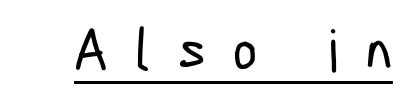
A baseline rule has been typeset under these characters. Does extra space separate the letters? Yes, quite a lot of it. Character widths vary here, with narrow letters taking less room than wide ones. The designer went with a sans here, leaving each stem footless.
